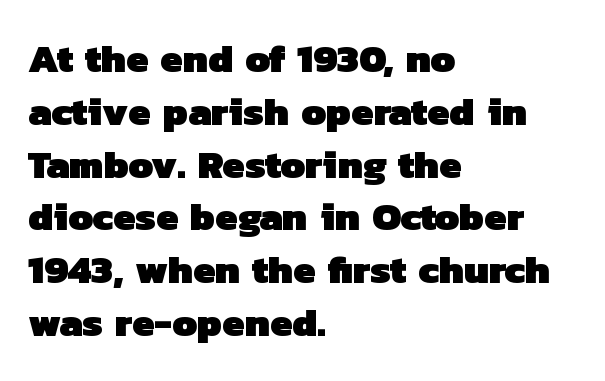
The glyphs in this specimen are sans serif. Heavy, bold letterforms. This block has exactly the height ordinary leading produces. Note the varied advance widths — an 'i' is clearly narrower than an 'm'.
